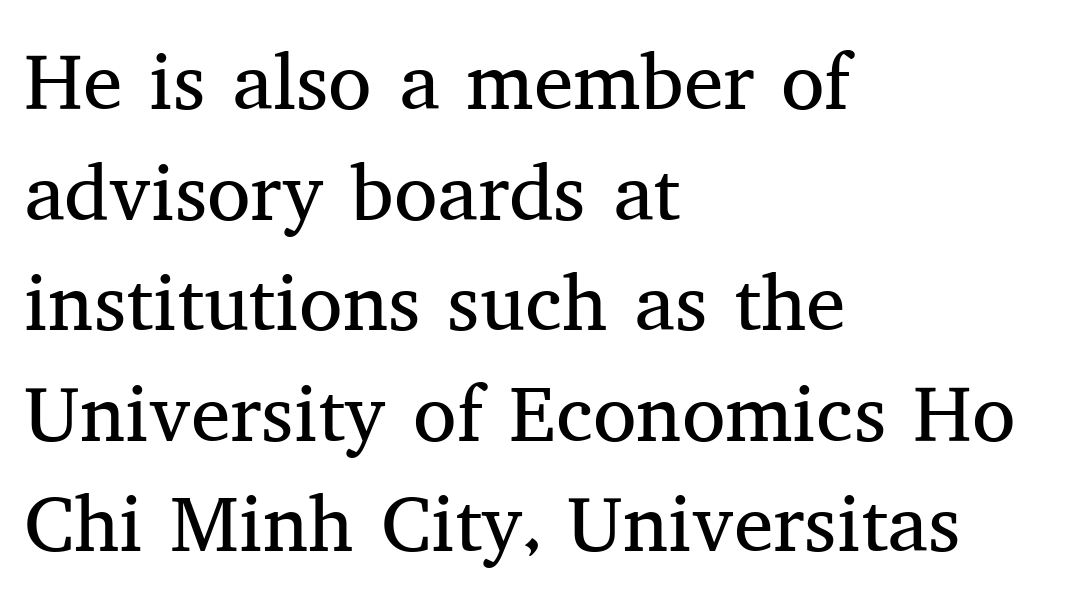
{"serif": "yes", "italic": "no", "bold": "no", "weight": "regular", "width": "normal", "stroke_contrast": "medium", "x_height": "medium", "monospaced": "no", "underline": "no", "align": "left", "line_spacing": "normal", "line_spacing_ratio": 1.4, "letter_spacing": "normal", "letter_spacing_em": 0.0, "glyph_px": 79}
